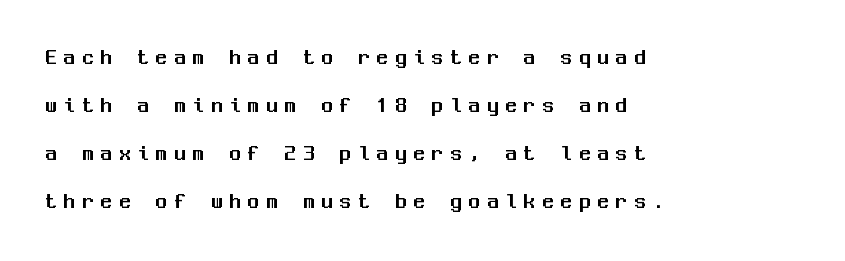
Q: Is the text italic (slanted)? A: No, it is upright.
Q: Is the text underlined? A: No.
Q: How is the paragraph aligned? A: Left-aligned.
Q: Is the spacing between letters normal or unusually wide? A: Unusually wide.
Q: Is the spacing between lines tight, normal or loose? A: Loose.
